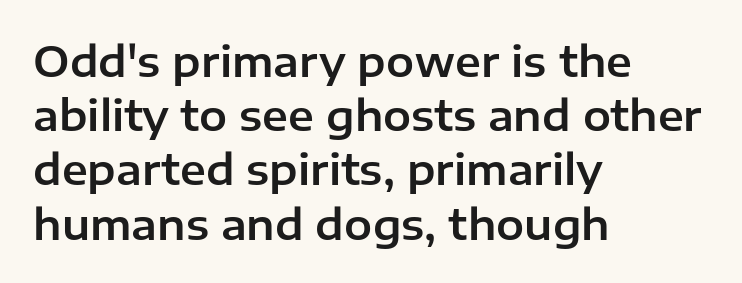
{"serif": "no", "italic": "no", "width": "normal", "stroke_contrast": "low", "x_height": "medium", "monospaced": "no", "underline": "no", "align": "left", "line_spacing": "normal", "line_spacing_ratio": 1.29, "letter_spacing": "normal", "letter_spacing_em": 0.0, "glyph_px": 42}
